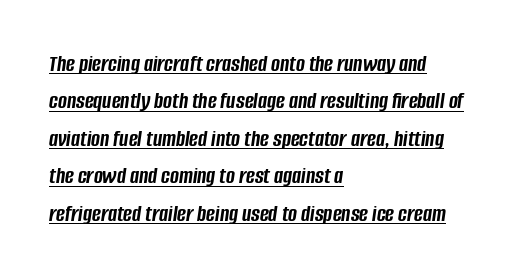
Left-aligned paragraph, ragged on the right. I'd describe the lettering as bold — thick and assertive. Does extra space separate the letters? No, they use regular spacing. Does the lettering tilt? It does — this is italic. This sample keeps an unexceptional amount of space between lines.
